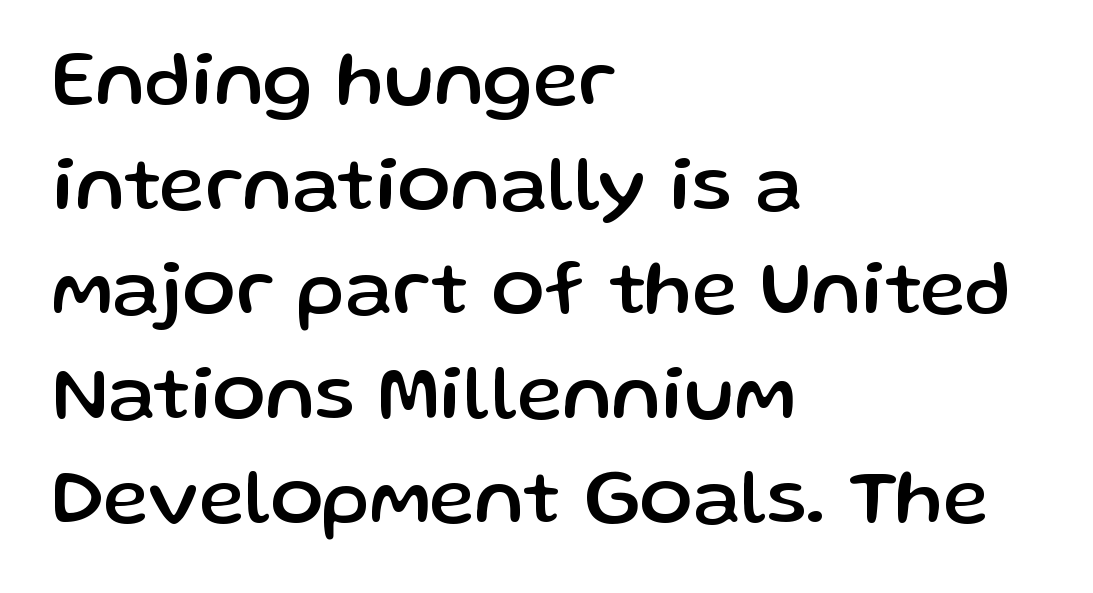
The font's upright variant was chosen for this text. Only glyphs here, with clear space below each row. A typesetter would call this proportional, since set widths differ per character. The lines in this sample share a left origin and differ only in where they stop. The text was rendered using a sans face with plain stroke endings. The passage shown has conventional tracking throughout.
